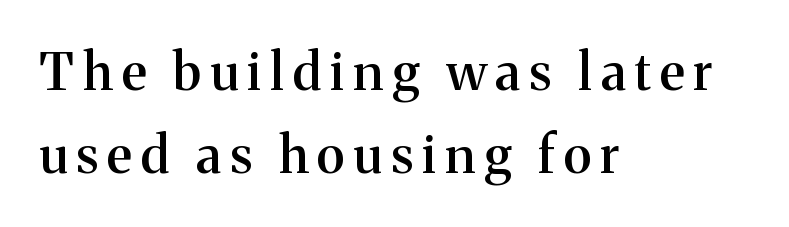
Q: Is the text bold? A: Semi-bold.
Q: Is the text italic (slanted)? A: No, it is upright.
Q: Is the typeface a serif or a sans-serif typeface? A: Serif.
Q: Is the text underlined? A: No.
Q: How is the paragraph aligned? A: Left-aligned.
Q: Is the spacing between lines tight, normal or loose? A: Normal.
Q: Width (condensed, normal, or wide)? A: Normal.
Q: Stroke contrast? A: Medium.
Q: x-height? A: Medium.
Q: Monospaced? A: No.
